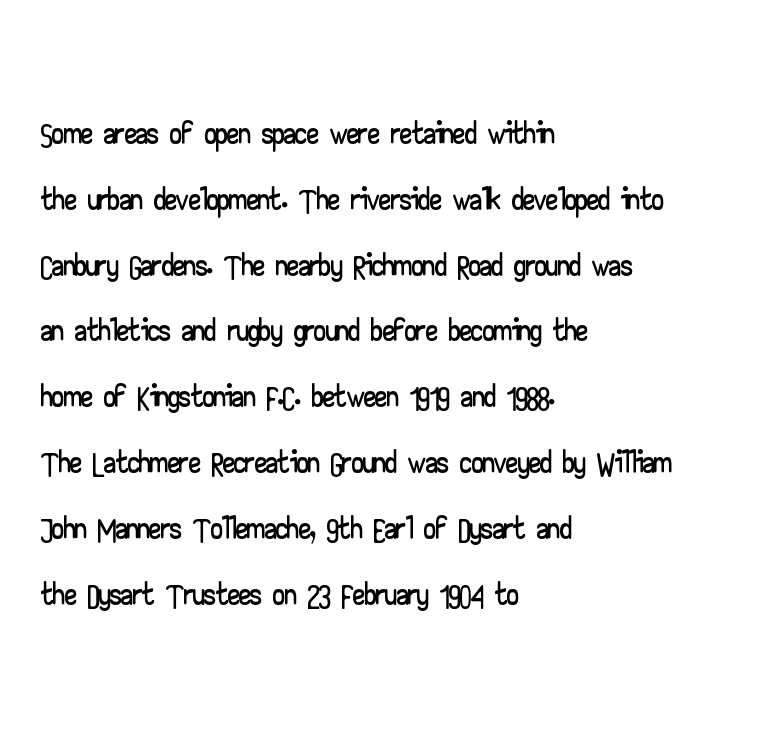
Q: Is the text italic (slanted)? A: No, it is upright.
Q: Is the typeface a serif or a sans-serif typeface? A: Sans-serif.
Q: Is the text underlined? A: No.
Q: How is the paragraph aligned? A: Left-aligned.
Q: Is the spacing between letters normal or unusually wide? A: Normal.
Q: Is the spacing between lines tight, normal or loose? A: Normal.
Q: Width (condensed, normal, or wide)? A: Wide.
Q: Stroke contrast? A: Low.
Q: x-height? A: Small.
Q: Monospaced? A: No.
